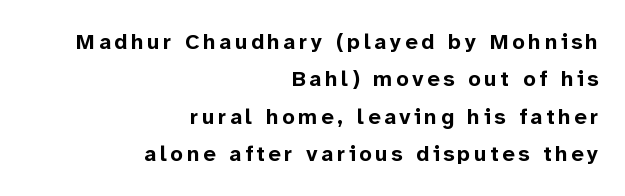
The typography opts for an upright posture over an oblique one. The area under the type is left untouched. Does the leading feel generous? No, just average. Strokes here are thick enough to call this a true bold. The typesetter chose a ragged-left arrangement here.
